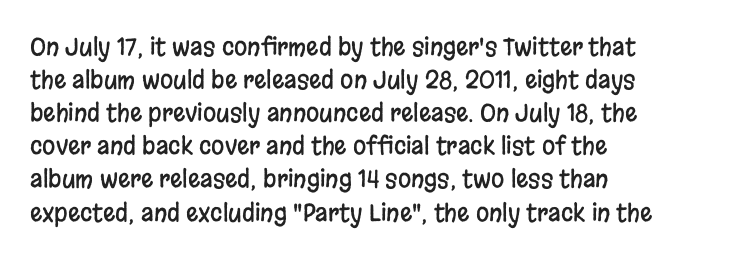
The lines are quadded left. Does extra space separate the letters? No, they use regular spacing. Tall strokes in this sample are plumb rather than angled. Notice how descenders clear the ascenders below comfortably — that's standard leading. This rendering features lettering with no underline.
